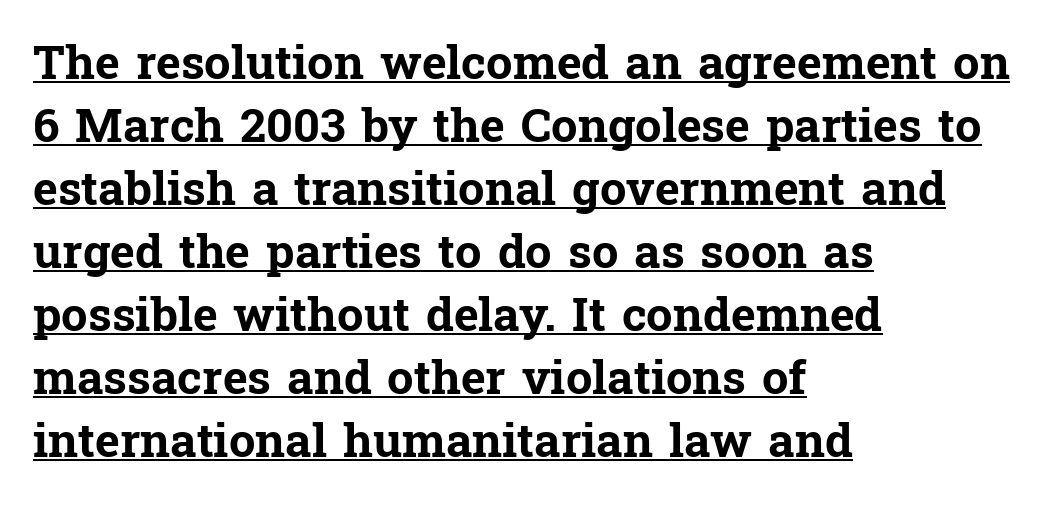
Q: Is the text bold? A: Yes.
Q: Is the text italic (slanted)? A: No, it is upright.
Q: Is the typeface a serif or a sans-serif typeface? A: Serif.
Q: Is the text underlined? A: Yes.
Q: How is the paragraph aligned? A: Left-aligned.
Q: Is the spacing between letters normal or unusually wide? A: Normal.
Q: Is the spacing between lines tight, normal or loose? A: Normal.
Q: Width (condensed, normal, or wide)? A: Normal.
Q: Stroke contrast? A: Low.
Q: x-height? A: Medium.
Q: Monospaced? A: No.
